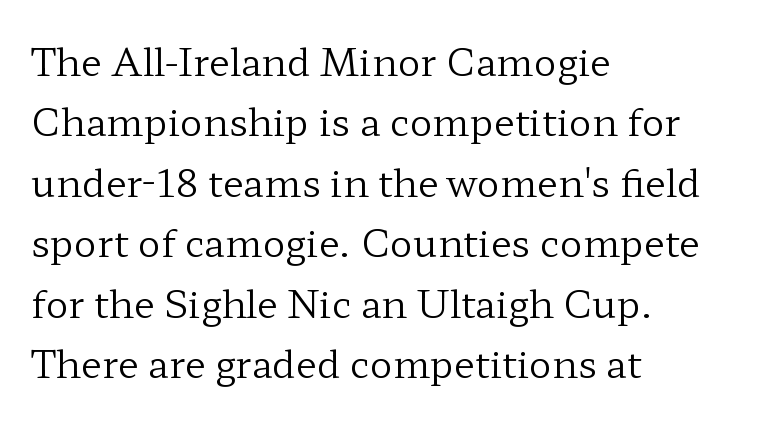
Tall strokes in this sample are plumb rather than angled. A normal amount of white space separates one row of letters from the next. The compositor pushed each line to the left boundary. The gaps between neighbouring characters are ordinary and unremarkable. Character widths vary here, with narrow letters taking less room than wide ones.
